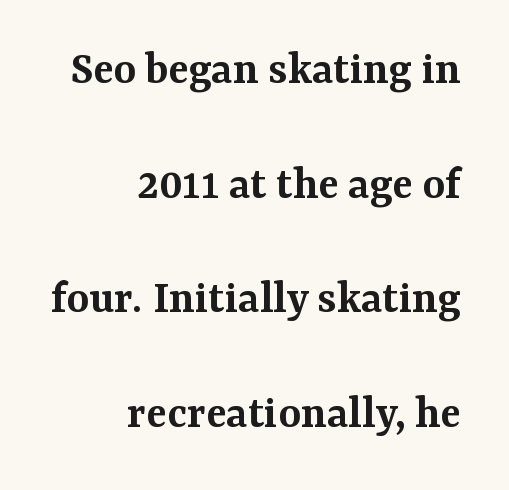
The image shows 48 px semibold serif type, upright; set right-aligned, loose line spacing (2.39x), normal letter spacing, not underlined; medium stroke contrast and a medium x-height.
